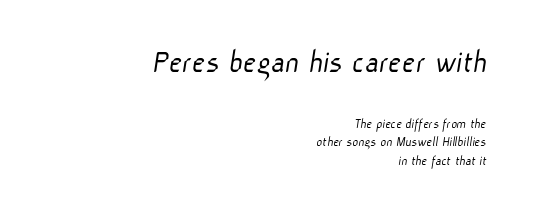
Vertical spacing — default. Words float on clear page, feet unadorned. The strokes carry an ordinary text weight at most. Regarding serifs, this sample does without them. Size contrast runs from large at the top to small at the bottom.
